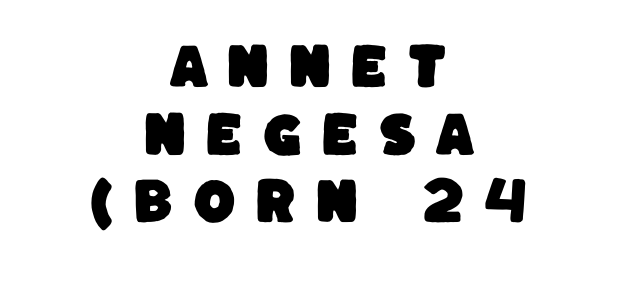
{"serif": "no", "width": "normal", "stroke_contrast": "low", "x_height": "large", "monospaced": "no", "underline": "no", "align": "center", "line_spacing": "normal", "line_spacing_ratio": 1.38, "letter_spacing": "wide", "letter_spacing_em": 0.38, "glyph_px": 49}
